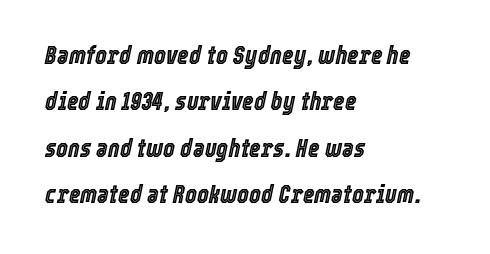
{"italic": "yes", "lean": "right", "slant_degrees": 12, "underline": "no", "align": "left", "line_spacing_ratio": 1.86, "letter_spacing": "normal", "letter_spacing_em": 0.0, "glyph_px": 25}
